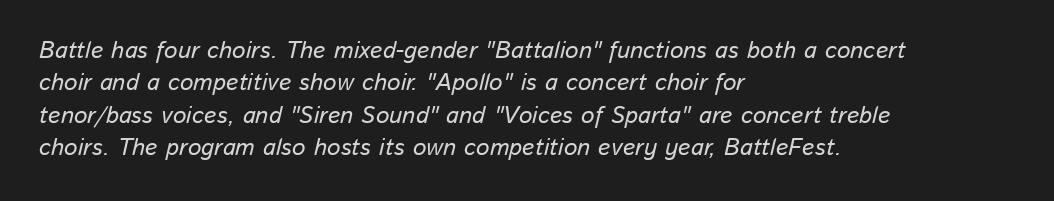
{"italic": "yes", "lean": "right", "slant_degrees": 13, "underline": "no", "align": "left", "line_spacing": "normal", "line_spacing_ratio": 1.35, "letter_spacing": "normal", "letter_spacing_em": 0.0, "glyph_px": 24}
